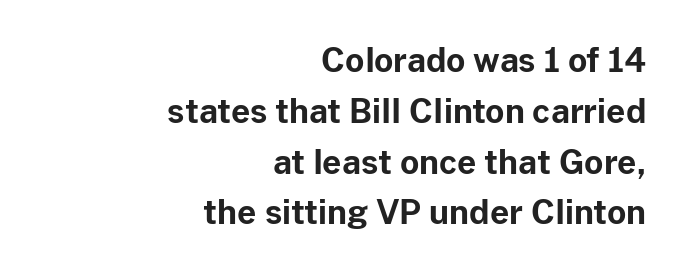
The image shows 33 px bold sans-serif type, upright; set right-aligned, normal line spacing (1.54x), normal letter spacing, not underlined; low stroke contrast and a medium x-height.
